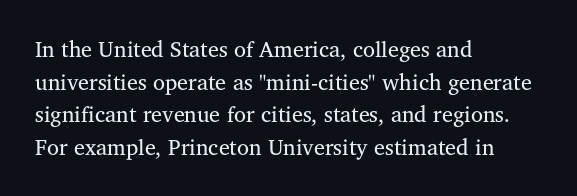
Q: Is the text bold? A: No.
Q: Is the text italic (slanted)? A: No, it is upright.
Q: Is the text underlined? A: No.
Q: How is the paragraph aligned? A: Left-aligned.
Q: Is the spacing between letters normal or unusually wide? A: Normal.
Q: Is the spacing between lines tight, normal or loose? A: Normal.
